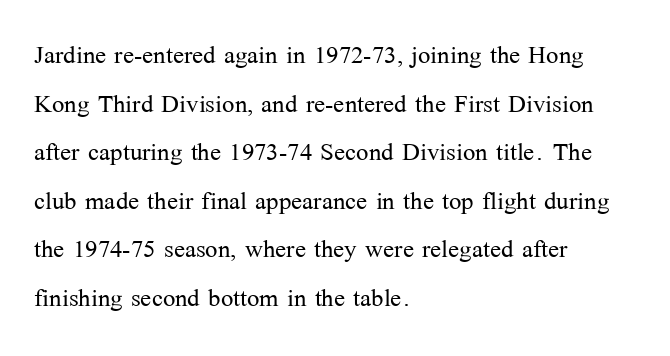
The image shows 33 px light serif type, upright; set left-aligned, normal line spacing (1.47x), normal letter spacing, not underlined; medium stroke contrast and a medium x-height.
